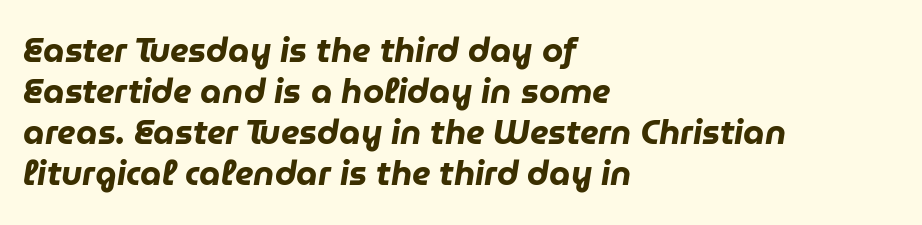
The gap between lines stays unmarked. Does the lettering tilt? It does — this is italic. Caption: multi-line text, flush left, ragged right. The gaps between neighbouring characters are ordinary and unremarkable. Notice how thick the strokes are: this is what a full bold looks like. Think of a printed novel: that variable character pitch is what you see here.
